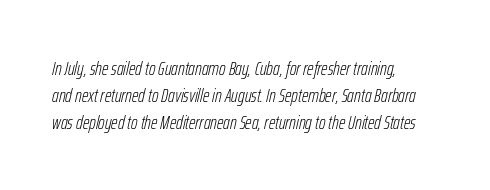
The axis of the letterforms is tilted away from vertical. Standard letterfit; no display-style spreading of the glyphs. This sample keeps an unexceptional amount of space between lines. The typesetting does not lean heavy: it is not bold. The specimen omits any rule beneath the text block's lines.
